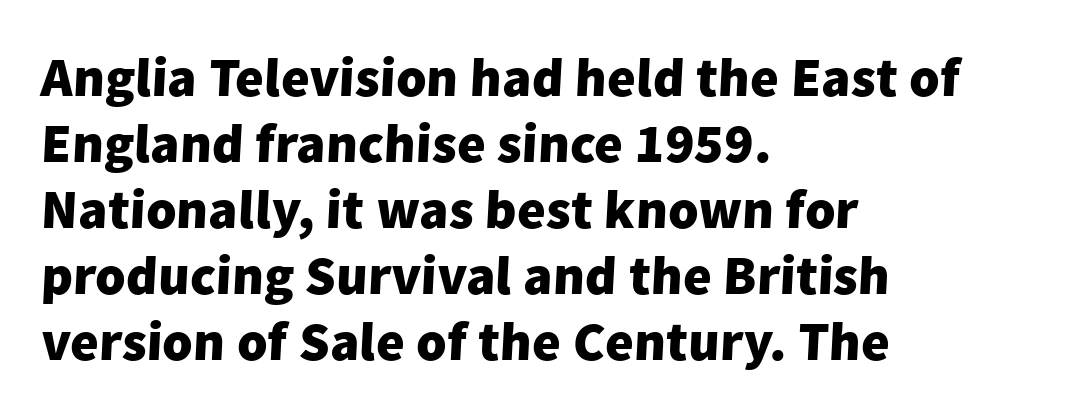
Each letter's strokes conclude bluntly, with no projecting serifs. The typesetting leans heavy: a genuine bold. Each letter keeps its own natural width here, so spacing adapts to shape. Decoration check: the copy has no underline. If you drew a ruler down the left edge, every line would touch it.
